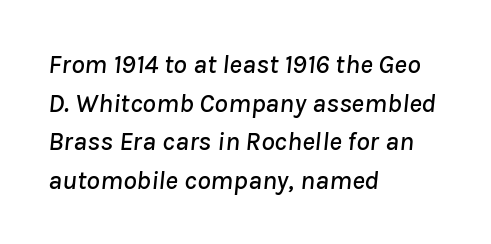
Q: Is the text italic (slanted)? A: Yes, it leans right by about 8 degrees.
Q: Is the text underlined? A: No.
Q: How is the paragraph aligned? A: Left-aligned.
Q: Is the spacing between letters normal or unusually wide? A: Normal.
Q: Is the spacing between lines tight, normal or loose? A: Normal.
